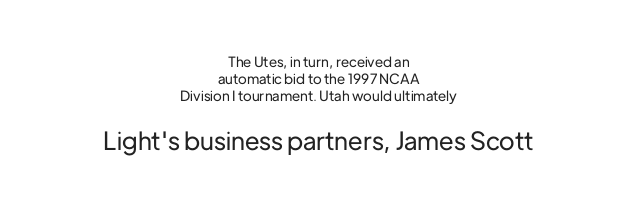
The image shows 25 px text type, upright; set centered, line spacing 1.21x, normal letter spacing, not underlined; the second (bottom) block is 1.79x larger.
